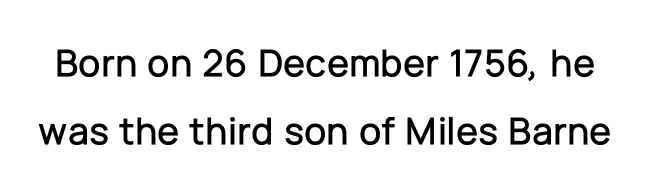
{"serif": "no", "italic": "no", "width": "normal", "stroke_contrast": "low", "x_height": "medium", "monospaced": "no", "underline": "no", "line_spacing": "normal", "line_spacing_ratio": 1.7, "letter_spacing": "normal", "letter_spacing_em": 0.0, "glyph_px": 40}
